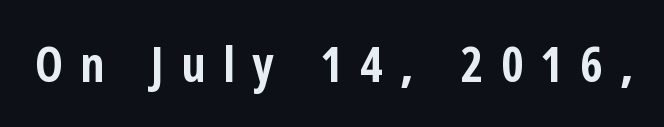
The rendering inserts visible extra space after every character. Each glyph is drawn with heavy, bold strokes. The text was rendered using a sans face with plain stroke endings. Glance below the letters and you will spot only blank space. Italic? Not at all — the glyphs are vertical.
